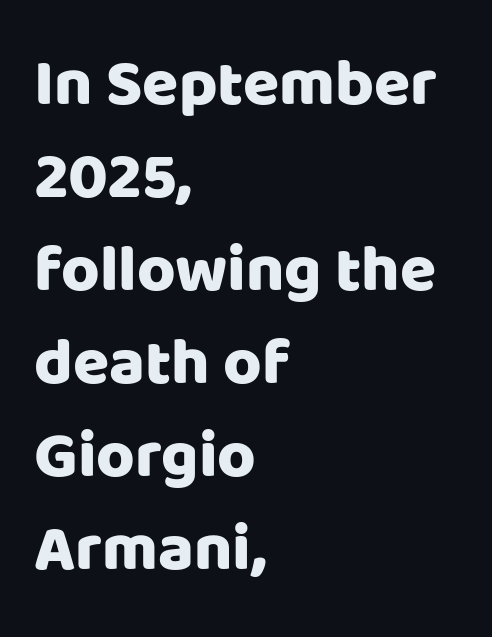
Every row of glyphs begins at an identical x-position on the left. The letters stand upright; this is a roman face. The words here are not underlined. Classification — sans serif. Evenly set lines give the paragraph a standard silhouette. A typesetter would call this zero additional tracking.
